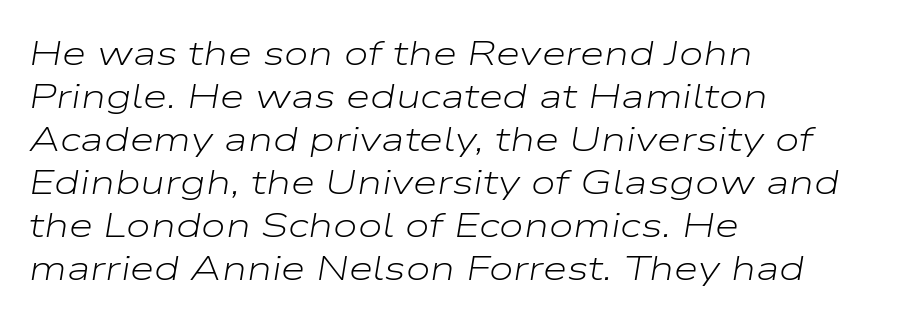
Caption: standard tracking, unaltered. The ragged edge is on the right, which tells us the setting is flush left. Does the lettering tilt? It does — this is italic. Counters stay open thanks to moderate or lighter strokes. Looks like regular typesetting: each glyph gets only the width it needs. Letters rest on an invisible, unmarked baseline.
